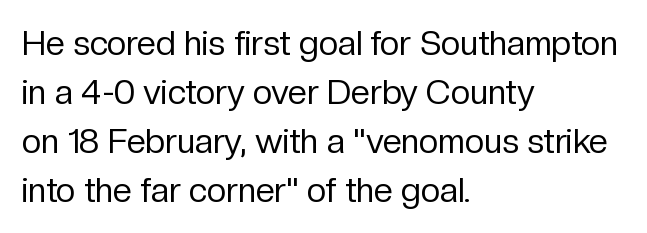
Only glyphs here, with clear space below each row. This reads as an unemphasized weight, regular at the heaviest. The typography opts for an upright posture over an oblique one. You could not count columns in this text — the font is proportionally spaced. The rows are spaced the way most documents space them. Each word holds together tightly as a unit, with standard inter-letter gaps.
